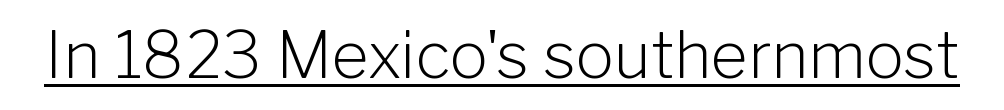
{"serif": "no", "italic": "no", "bold": "no", "weight": "light", "width": "normal", "stroke_contrast": "low", "x_height": "medium", "monospaced": "no", "underline": "yes", "letter_spacing": "normal", "letter_spacing_em": 0.0, "glyph_px": 64}
